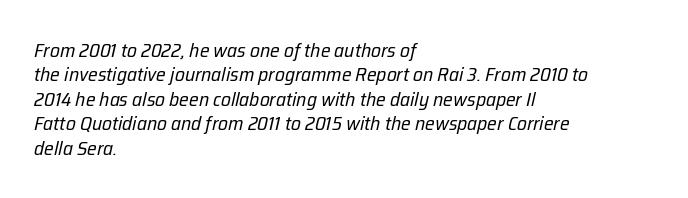
Stroke thickness stays within the range of a standard reading face or lighter. There's an unmistakable incline to the writing here. Spacing between characters is what you'd get straight out of the box. The rag falls on the right side of this text block. Descender tails drop into unmarked territory.
